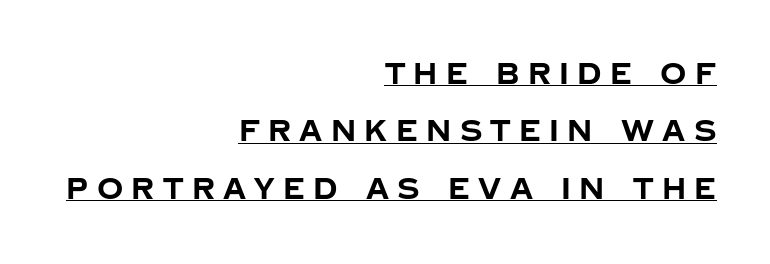
{"serif": "no", "italic": "no", "bold": "yes", "weight": "bold", "width": "normal", "stroke_contrast": "low", "x_height": "large", "monospaced": "no", "underline": "yes", "align": "right", "line_spacing": "loose", "line_spacing_ratio": 1.98, "letter_spacing": "wide", "letter_spacing_em": 0.29, "glyph_px": 29}
